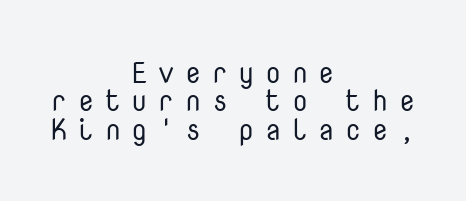
Q: Is the text bold? A: No.
Q: Is the text italic (slanted)? A: No, it is upright.
Q: Is the typeface a serif or a sans-serif typeface? A: Sans-serif.
Q: Is the text underlined? A: No.
Q: How is the paragraph aligned? A: Centered.
Q: Is the spacing between letters normal or unusually wide? A: Unusually wide.
Q: Is the spacing between lines tight, normal or loose? A: Tight.
Q: Width (condensed, normal, or wide)? A: Normal.
Q: Stroke contrast? A: Low.
Q: x-height? A: Medium.
Q: Monospaced? A: Yes.
